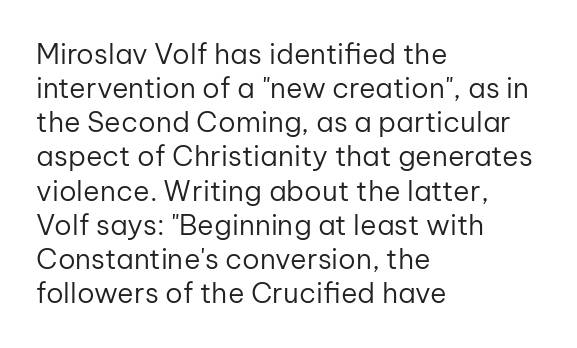
Tracking here is standard; glyphs follow each other at the usual distance. This rendering employs a face without finishing strokes, i.e., a sans-serif. Is the block centered? No — it sits flush against the left margin. Underlining? Definitely not there.
